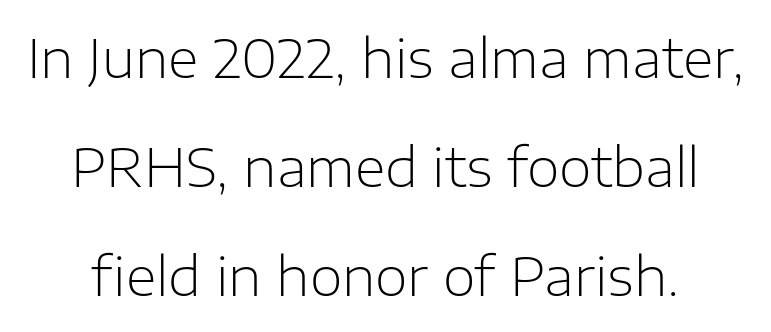
{"serif": "no", "italic": "no", "bold": "no", "weight": "light", "width": "normal", "stroke_contrast": "low", "x_height": "medium", "monospaced": "no", "underline": "no", "line_spacing": "loose", "line_spacing_ratio": 2.06, "letter_spacing": "normal", "letter_spacing_em": 0.0, "glyph_px": 53}
